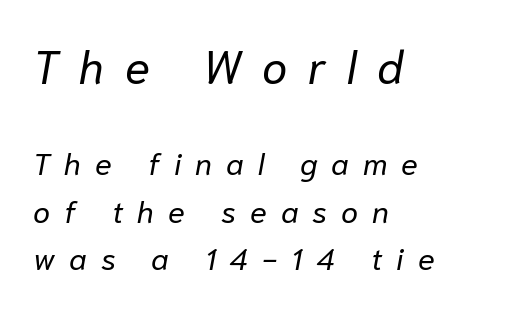
Alignment: flush left. The tracking reads as deliberately expanded to a designer's eye. No letter is thick-stroked: the sample isn't bold. The block of text has a typical density, with ordinary space between rows. Quick note: italic.
